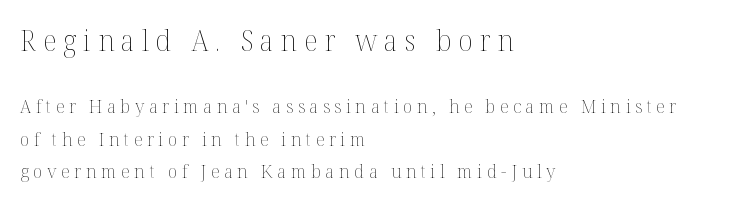
Q: Is the text bold? A: No.
Q: Is the text italic (slanted)? A: No, it is upright.
Q: Is the text underlined? A: No.
Q: How is the paragraph aligned? A: Left-aligned.
Q: Is the spacing between letters normal or unusually wide? A: Unusually wide.
Q: Is the spacing between lines tight, normal or loose? A: Normal.
Q: Which block of text is set in a larger size, the first (top) or the second (bottom)? A: The first (top) one.
Q: Width (condensed, normal, or wide)? A: Normal.
Q: Stroke contrast? A: Medium.
Q: x-height? A: Medium.
Q: Monospaced? A: No.
